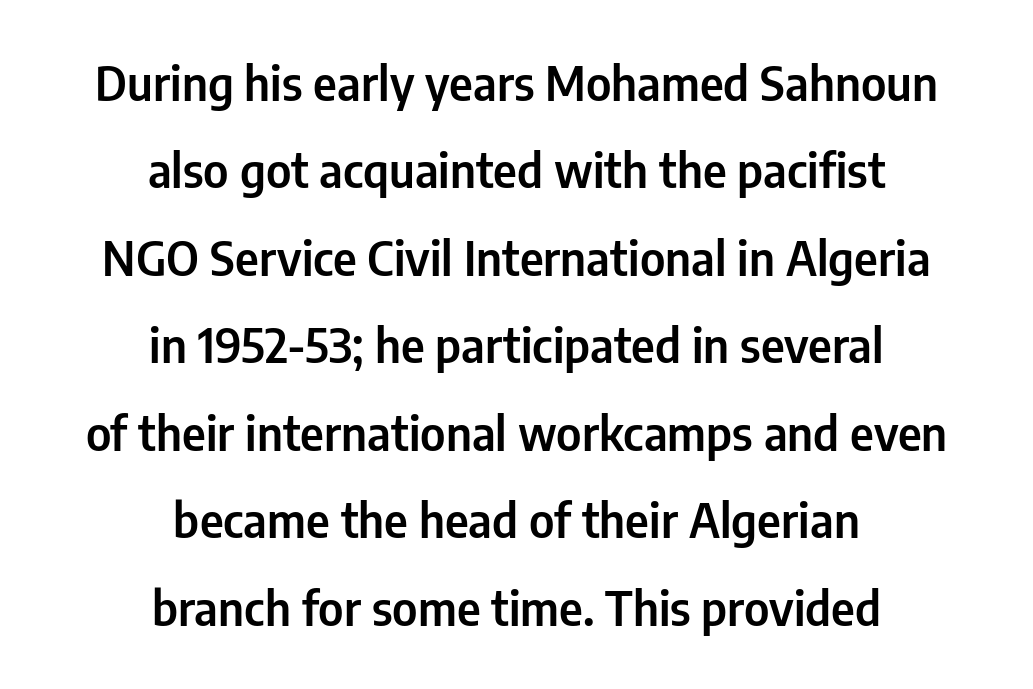
{"serif": "no", "italic": "no", "width": "condensed", "stroke_contrast": "low", "x_height": "medium", "monospaced": "no", "underline": "no", "align": "center", "line_spacing_ratio": 1.86, "letter_spacing": "normal", "letter_spacing_em": 0.0, "glyph_px": 47}
